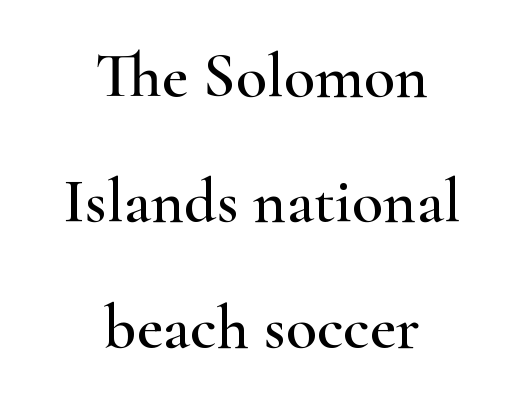
Q: Is the text italic (slanted)? A: No, it is upright.
Q: Is the typeface a serif or a sans-serif typeface? A: Serif.
Q: Is the text underlined? A: No.
Q: How is the paragraph aligned? A: Centered.
Q: Is the spacing between letters normal or unusually wide? A: Normal.
Q: Is the spacing between lines tight, normal or loose? A: Loose.
Q: Width (condensed, normal, or wide)? A: Wide.
Q: Stroke contrast? A: High.
Q: x-height? A: Small.
Q: Monospaced? A: No.
